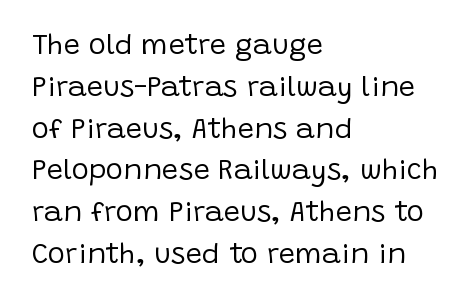
The passage shown is typed in a proportional face where columns would drift. The face looks like a standard text weight, possibly lighter. Letter spacing: default. Do the letters lean? They stand straight. Whoever set this chose a conventional vertical rhythm.
